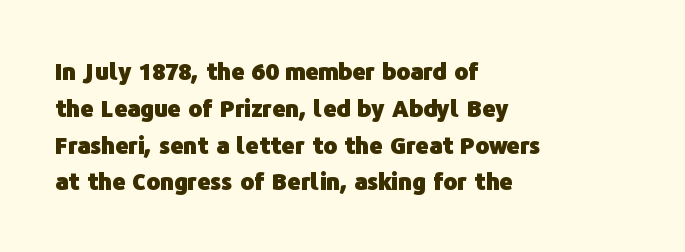
Q: Is the text bold? A: Yes.
Q: Is the text italic (slanted)? A: No, it is upright.
Q: Is the text underlined? A: No.
Q: How is the paragraph aligned? A: Left-aligned.
Q: Is the spacing between letters normal or unusually wide? A: Normal.
Q: Is the spacing between lines tight, normal or loose? A: Normal.
